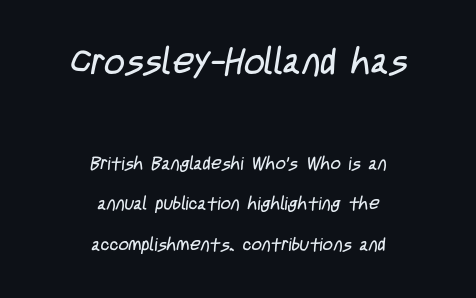
{"serif": "no", "bold": "no", "weight": "regular", "width": "condensed", "stroke_contrast": "low", "x_height": "large", "monospaced": "no", "underline": "no", "align": "center", "line_spacing": "loose", "line_spacing_ratio": 2.25, "letter_spacing": "normal", "letter_spacing_em": 0.0, "larger_block": "first", "size_ratio": 2.0, "glyph_px": 36}
